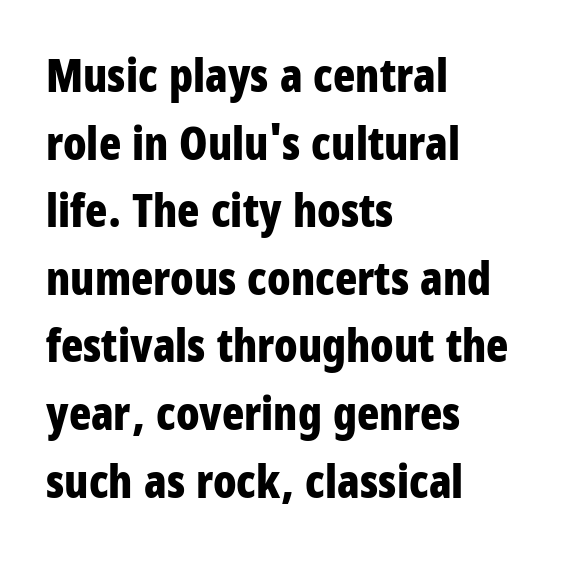
Is this a sans? Yes — the strokes have no serifs. Does the lettering tilt? It doesn't — this is upright. Visually the block forms a straight wall on the left and a jagged coastline on the right. The horizontal fit of the characters is conventional and even. Normally led — the rows are evenly, conventionally spaced. You could not count columns in this text — the font is proportionally spaced.
